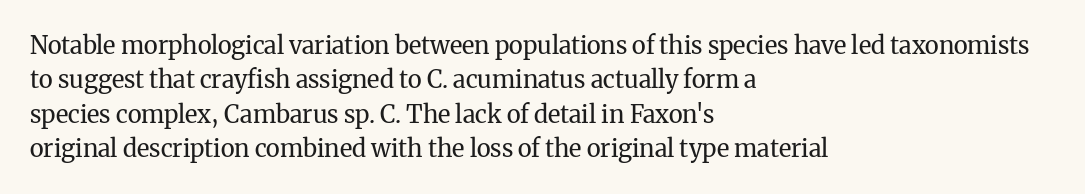
Vertical stems look standard width or narrower in stroke. Default kerning and tracking; the words read as compact shapes. These lines are set flush left with a ragged right edge. The baseline area is clear.
